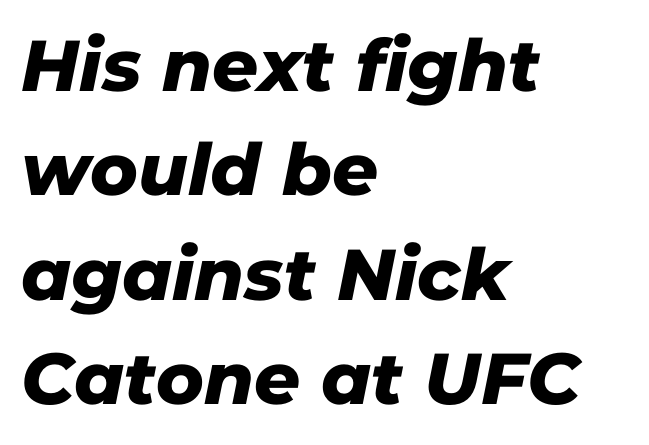
Q: Is the typeface a serif or a sans-serif typeface? A: Sans-serif.
Q: Is the text underlined? A: No.
Q: How is the paragraph aligned? A: Left-aligned.
Q: Is the spacing between letters normal or unusually wide? A: Normal.
Q: Is the spacing between lines tight, normal or loose? A: Normal.
Q: Width (condensed, normal, or wide)? A: Normal.
Q: Stroke contrast? A: Low.
Q: x-height? A: Medium.
Q: Monospaced? A: No.
